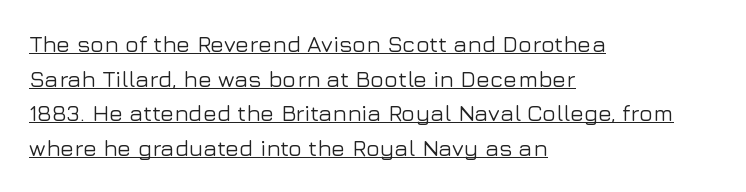
{"italic": "no", "underline": "yes", "align": "left", "line_spacing": "normal", "line_spacing_ratio": 1.51, "letter_spacing": "normal", "letter_spacing_em": 0.0, "glyph_px": 23}
